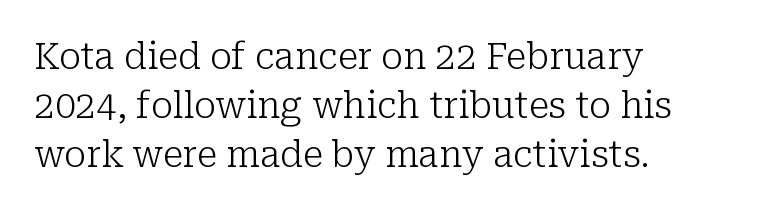
The image shows 37 px light serif type, upright; set left-aligned, normal line spacing (1.32x), normal letter spacing, not underlined; low stroke contrast and a medium x-height.
